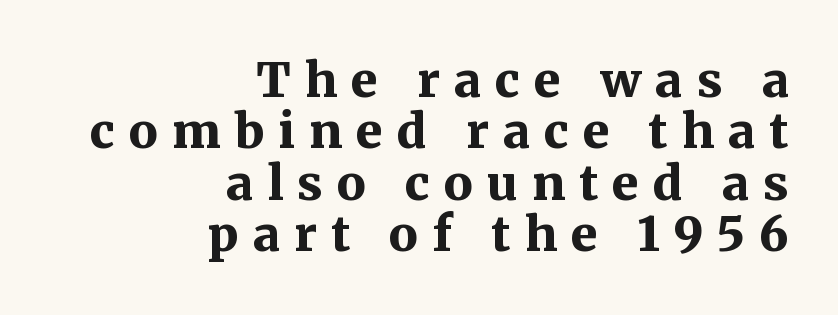
The image shows 48 px bold serif type, upright; set right-aligned, tight line spacing (1.07x), unusually wide letter spacing (+0.29 em), not underlined; medium stroke contrast and a medium x-height.
